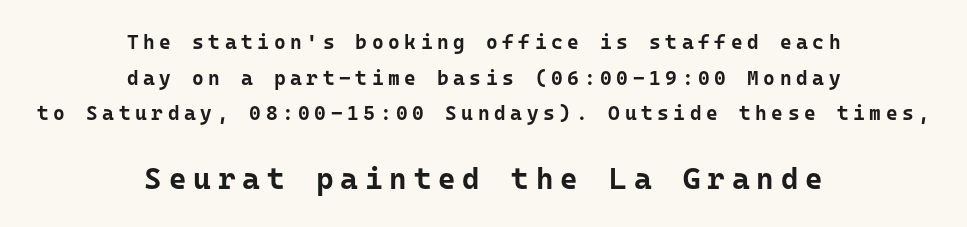
Q: Is the text bold? A: Yes.
Q: Is the text italic (slanted)? A: No, it is upright.
Q: Is the typeface a serif or a sans-serif typeface? A: Sans-serif.
Q: Is the text underlined? A: No.
Q: How is the paragraph aligned? A: Centered.
Q: Is the spacing between letters normal or unusually wide? A: Unusually wide.
Q: Which block of text is set in a larger size, the first (top) or the second (bottom)? A: The second (bottom) one.
Q: Width (condensed, normal, or wide)? A: Normal.
Q: Stroke contrast? A: Low.
Q: x-height? A: Medium.
Q: Monospaced? A: Yes.
